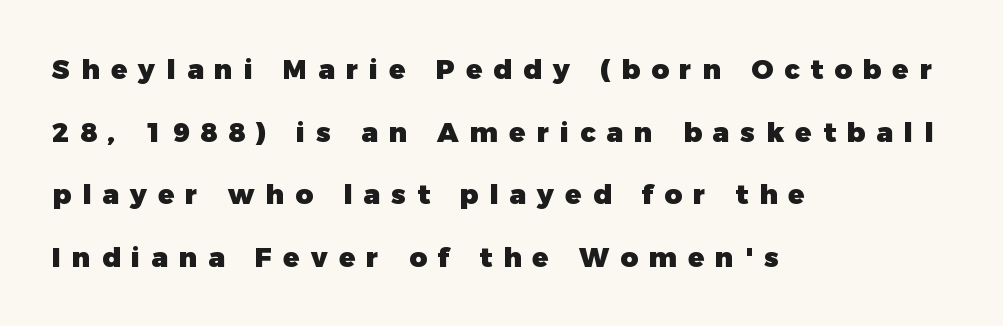
Q: Is the text bold? A: Yes.
Q: Is the text italic (slanted)? A: No, it is upright.
Q: Is the text underlined? A: No.
Q: How is the paragraph aligned? A: Left-aligned.
Q: Is the spacing between letters normal or unusually wide? A: Unusually wide.
Q: Is the spacing between lines tight, normal or loose? A: Loose.
